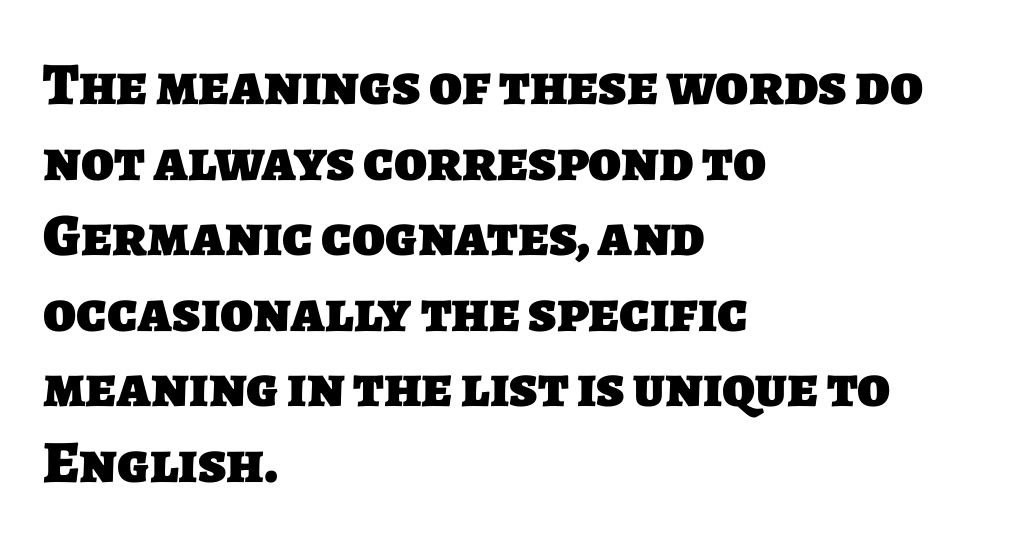
The image shows 60 px heavy sans-serif type; set left-aligned, normal line spacing (1.26x), normal letter spacing, not underlined; low stroke contrast and a large x-height.
